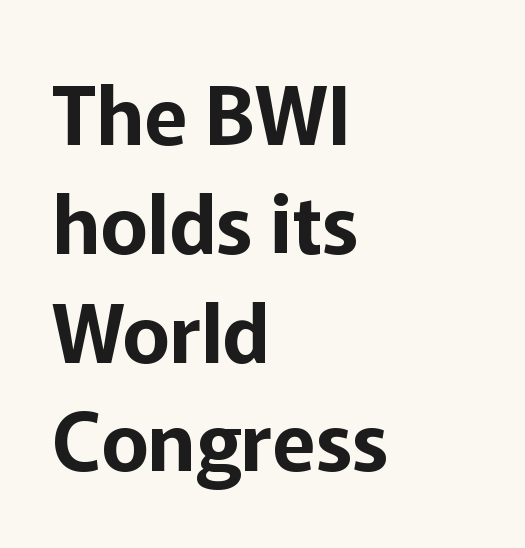
Q: Is the text italic (slanted)? A: No, it is upright.
Q: Is the typeface a serif or a sans-serif typeface? A: Sans-serif.
Q: Is the text underlined? A: No.
Q: How is the paragraph aligned? A: Left-aligned.
Q: Is the spacing between letters normal or unusually wide? A: Normal.
Q: Is the spacing between lines tight, normal or loose? A: Normal.
Q: Width (condensed, normal, or wide)? A: Normal.
Q: Stroke contrast? A: Low.
Q: x-height? A: Medium.
Q: Monospaced? A: No.
